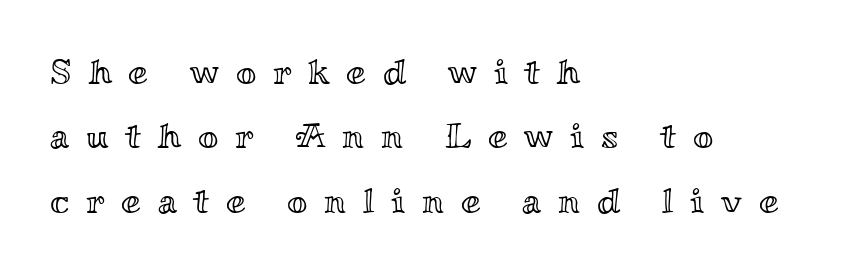
{"italic": "no", "width": "wide", "x_height": "small", "monospaced": "no", "underline": "no", "align": "left", "line_spacing_ratio": 1.84, "letter_spacing": "wide", "letter_spacing_em": 0.48, "glyph_px": 35}
